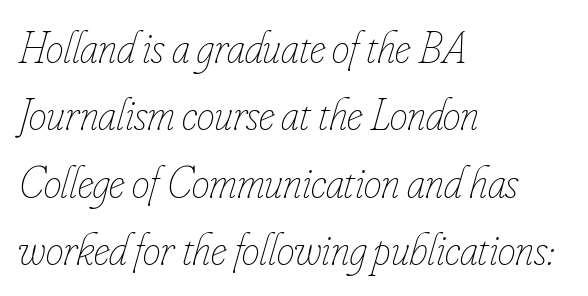
The rendering uses natural spacing where letterforms have individual widths. Nobody touched the tracking dial on this one. The passage is arranged the way most books set body copy — flush left. Beneath every word, the page is bare. Is this a heavy cut? Hardly; it is regular or lighter.
